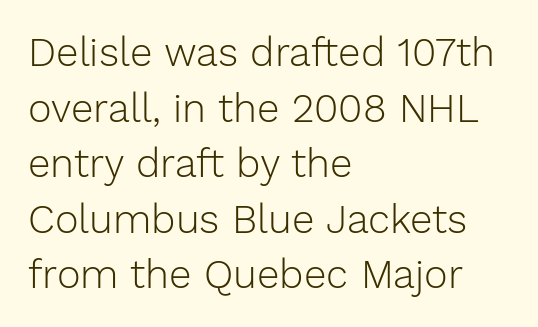
The image shows 40 px light sans-serif type, upright; set left-aligned, normal line spacing (1.39x), normal letter spacing, not underlined; low stroke contrast and a medium x-height.
